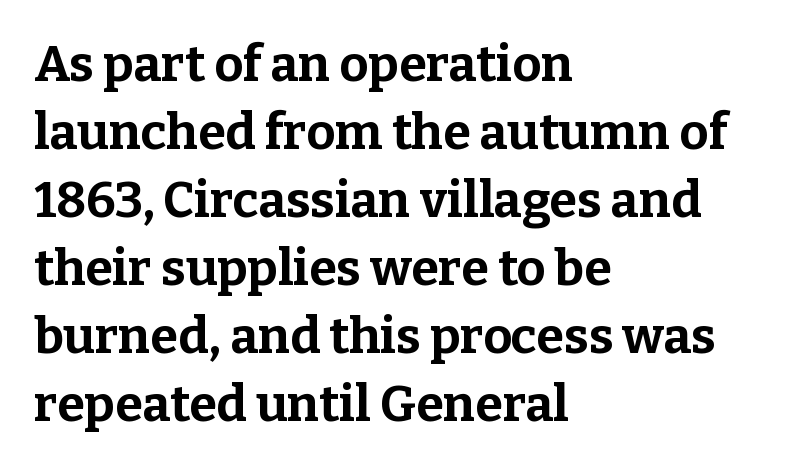
Q: Is the text bold? A: Yes.
Q: Is the text italic (slanted)? A: No, it is upright.
Q: Is the typeface a serif or a sans-serif typeface? A: Serif.
Q: Is the text underlined? A: No.
Q: How is the paragraph aligned? A: Left-aligned.
Q: Is the spacing between letters normal or unusually wide? A: Normal.
Q: Is the spacing between lines tight, normal or loose? A: Normal.
Q: Width (condensed, normal, or wide)? A: Normal.
Q: Stroke contrast? A: Low.
Q: x-height? A: Medium.
Q: Monospaced? A: No.
